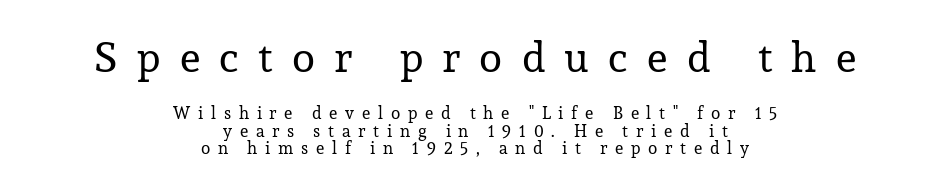
{"serif": "yes", "italic": "no", "bold": "no", "weight": "regular", "width": "normal", "stroke_contrast": "low", "x_height": "medium", "monospaced": "no", "underline": "no", "align": "center", "line_spacing": "tight", "line_spacing_ratio": 1.02, "letter_spacing": "wide", "letter_spacing_em": 0.46, "larger_block": "first", "size_ratio": 2.47, "glyph_px": 42}
